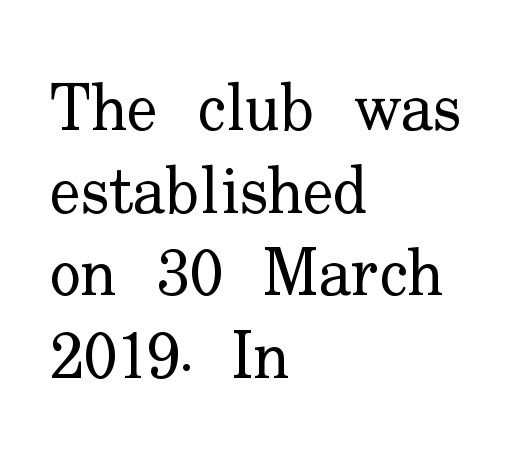
{"serif": "yes", "italic": "no", "bold": "no", "weight": "regular", "width": "normal", "stroke_contrast": "low", "x_height": "small", "monospaced": "no", "underline": "no", "align": "left", "line_spacing": "normal", "line_spacing_ratio": 1.27, "letter_spacing": "normal", "letter_spacing_em": 0.0, "glyph_px": 65}
